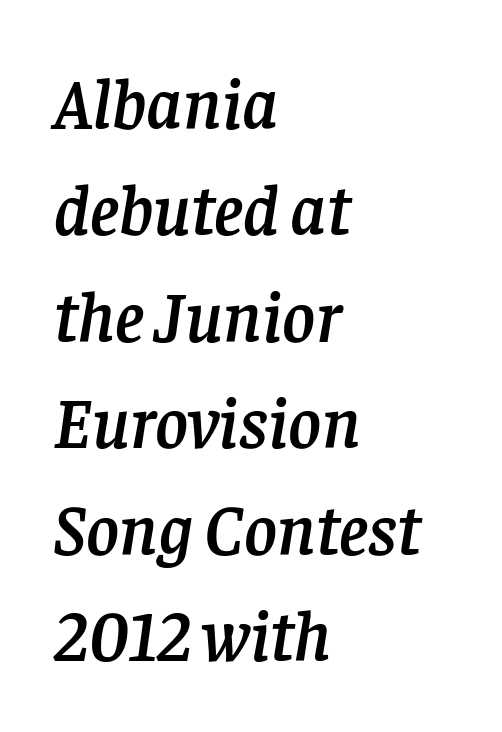
The image shows 71 px serif type, italic (leaning right); set left-aligned, normal line spacing (1.5x), normal letter spacing, not underlined; low stroke contrast and a large x-height.
